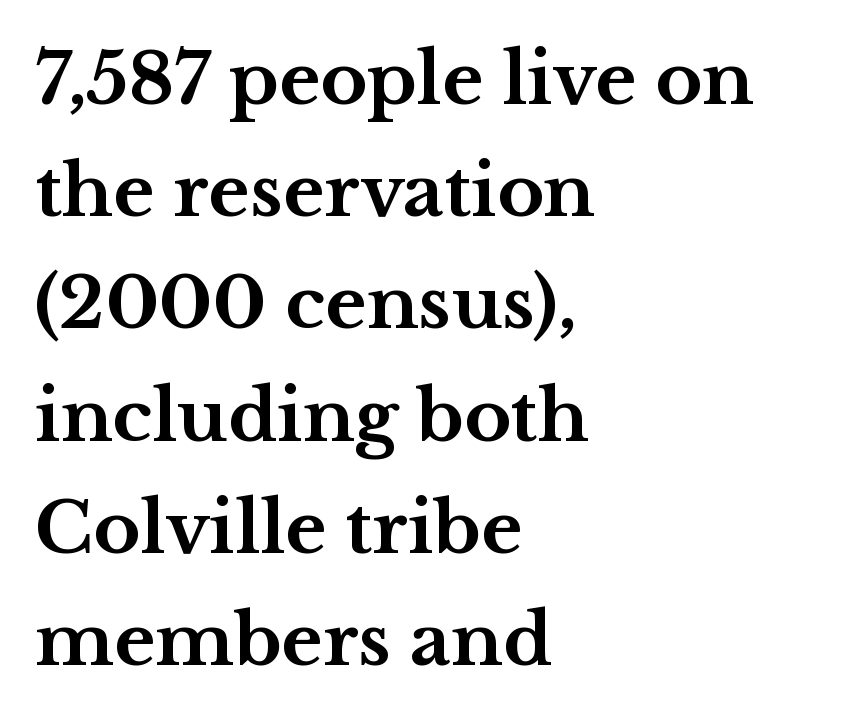
Compared with an ordinary text face, these strokes are far heavier — a full bold. Compared with a centered layout, this one pins lines to the left instead. Anything drawn beneath the words? Only blank space. Yep, those are serifs on the letters. Character widths vary here, with narrow letters taking less room than wide ones. The space between consecutive lines is moderate.
